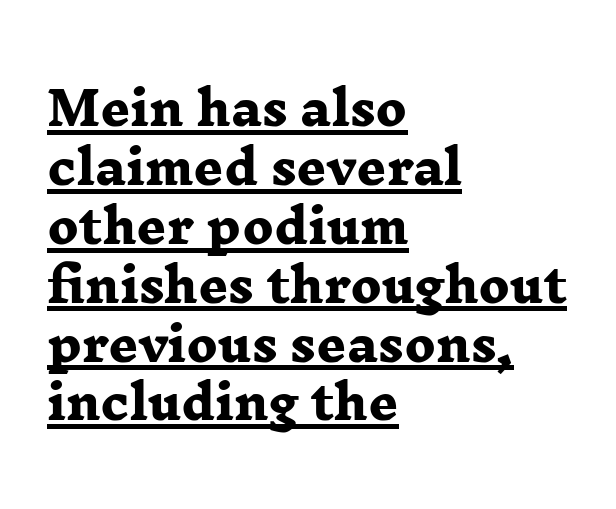
The image shows 46 px heavy, wide serif type; set left-aligned, normal line spacing (1.28x), normal letter spacing, underlined; low stroke contrast and a medium x-height.
